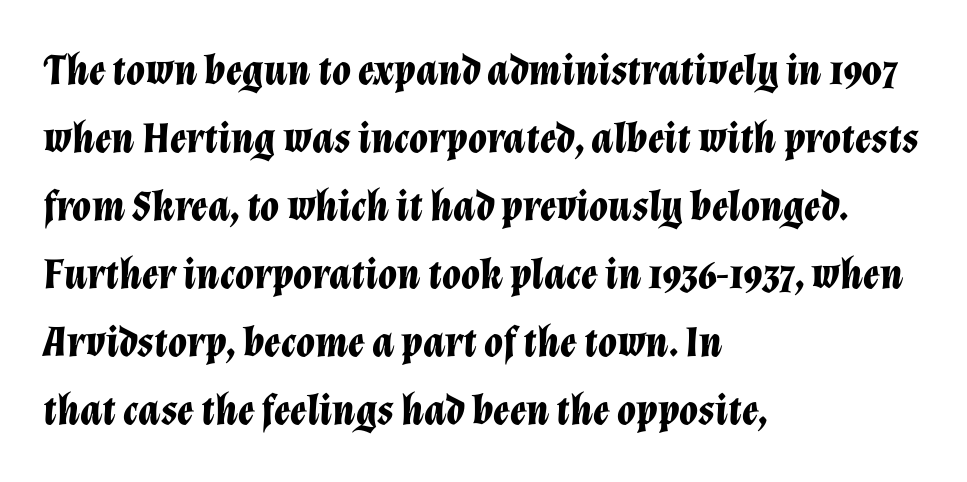
The image shows 43 px bold type, italic (leaning right); set left-aligned, normal line spacing (1.58x), normal letter spacing, not underlined; low stroke contrast and a medium x-height.
